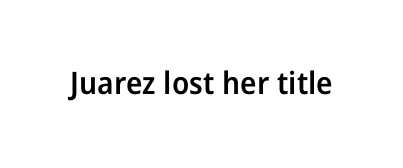
{"serif": "no", "italic": "no", "bold": "semi", "weight": "semibold", "width": "normal", "stroke_contrast": "low", "x_height": "medium", "monospaced": "no", "underline": "no", "letter_spacing": "normal", "letter_spacing_em": 0.0, "glyph_px": 31}
